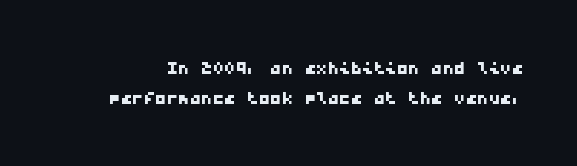
The image shows 23 px text type; set normal line spacing (1.29x), normal letter spacing, not underlined.
